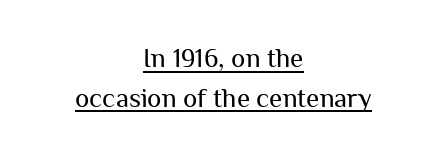
Q: Is the text bold? A: No.
Q: Is the text italic (slanted)? A: No, it is upright.
Q: Is the text underlined? A: Yes.
Q: How is the paragraph aligned? A: Centered.
Q: Is the spacing between letters normal or unusually wide? A: Normal.
Q: Is the spacing between lines tight, normal or loose? A: Normal.
